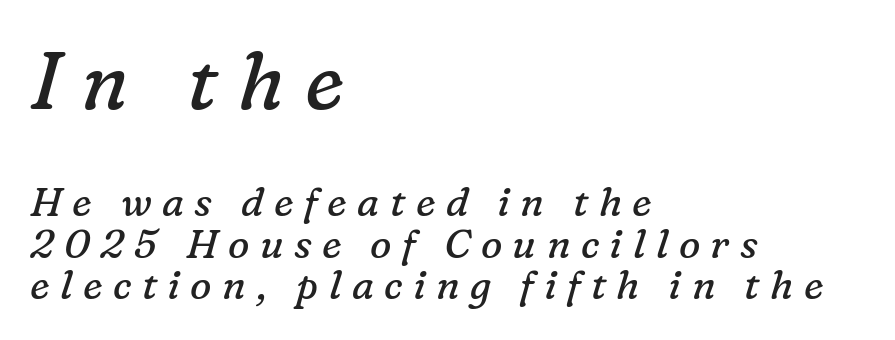
Q: Is the text bold? A: No.
Q: Is the text italic (slanted)? A: Yes, it leans right by about 16 degrees.
Q: Is the typeface a serif or a sans-serif typeface? A: Serif.
Q: Is the text underlined? A: No.
Q: How is the paragraph aligned? A: Left-aligned.
Q: Is the spacing between letters normal or unusually wide? A: Unusually wide.
Q: Is the spacing between lines tight, normal or loose? A: Tight.
Q: Which block of text is set in a larger size, the first (top) or the second (bottom)? A: The first (top) one.
Q: Width (condensed, normal, or wide)? A: Normal.
Q: Stroke contrast? A: Low.
Q: x-height? A: Medium.
Q: Monospaced? A: No.
